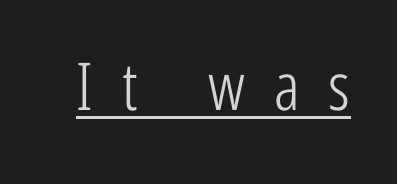
Q: Is the text bold? A: No.
Q: Is the text italic (slanted)? A: No, it is upright.
Q: Is the typeface a serif or a sans-serif typeface? A: Sans-serif.
Q: Is the text underlined? A: Yes.
Q: Is the spacing between letters normal or unusually wide? A: Unusually wide.
Q: Width (condensed, normal, or wide)? A: Condensed.
Q: Stroke contrast? A: Low.
Q: x-height? A: Medium.
Q: Monospaced? A: No.
